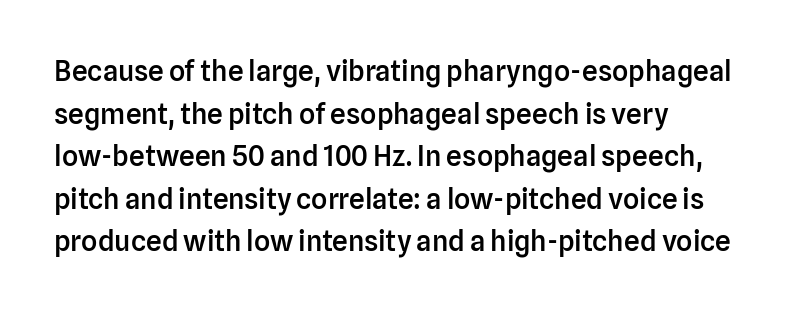
This is sans-serif lettering, the kind often seen on screens and signage. A roman cut, with each character standing at attention. Clear beneath every line of the passage. Semibold letterforms, between regular and bold. The passage shown is typed in a proportional face where columns would drift.
